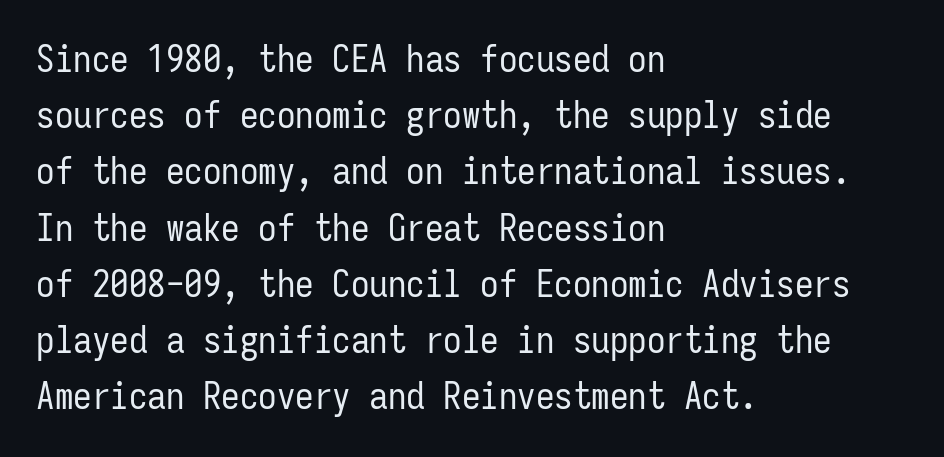
{"serif": "no", "italic": "no", "bold": "no", "weight": "regular", "width": "condensed", "stroke_contrast": "low", "x_height": "medium", "monospaced": "yes", "underline": "no", "align": "left", "line_spacing": "normal", "line_spacing_ratio": 1.52, "letter_spacing": "normal", "letter_spacing_em": 0.0, "glyph_px": 37}
